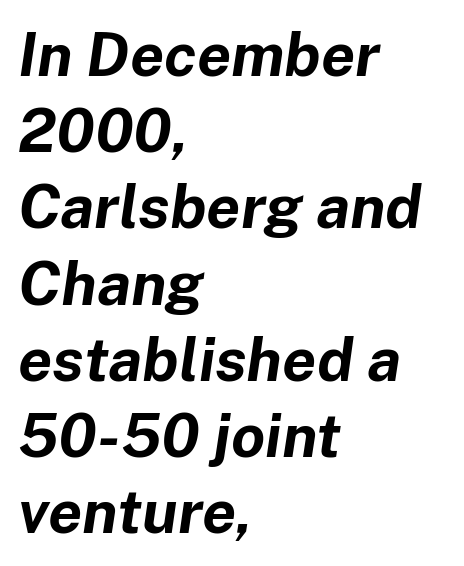
Looks like regular typesetting: each glyph gets only the width it needs. Lines of text with bare space underneath. The font's italic variant was chosen for this text. Characters follow at the spacing the type designer built in. These lines stack with their left ends in a neat column. What weight is shown? A full bold with thick strokes.
